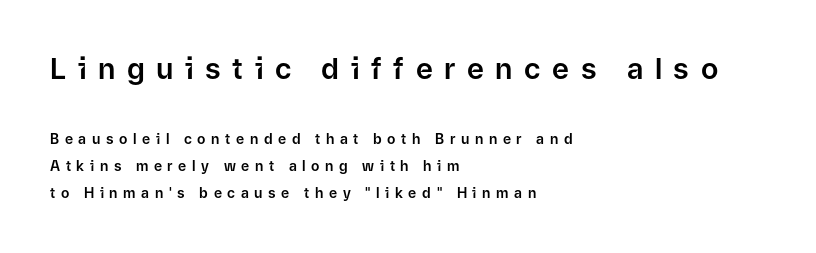
{"serif": "no", "italic": "no", "width": "normal", "stroke_contrast": "low", "x_height": "medium", "monospaced": "no", "underline": "no", "align": "left", "line_spacing": "loose", "line_spacing_ratio": 1.95, "letter_spacing": "wide", "letter_spacing_em": 0.4, "larger_block": "first", "size_ratio": 2.07, "glyph_px": 29}
